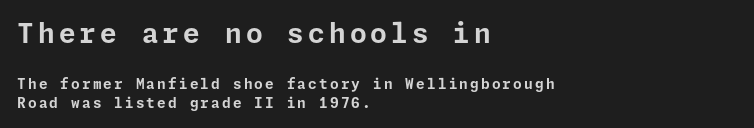
The image shows 27 px bold type, upright; set left-aligned, normal line spacing (1.34x), not underlined; the first (top) block is 1.93x larger.
